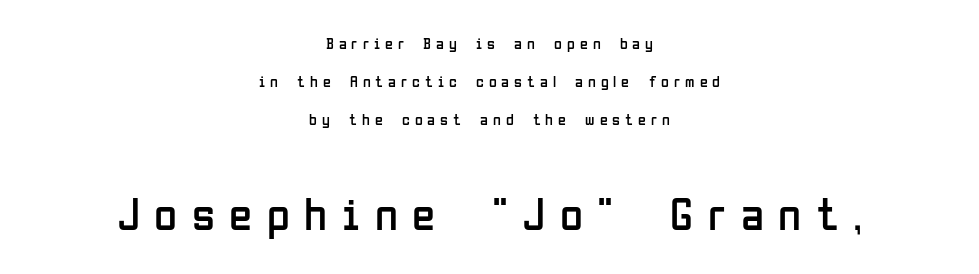
Q: Is the text bold? A: No.
Q: Is the text italic (slanted)? A: No, it is upright.
Q: Is the typeface a serif or a sans-serif typeface? A: Sans-serif.
Q: Is the text underlined? A: No.
Q: How is the paragraph aligned? A: Centered.
Q: Is the spacing between letters normal or unusually wide? A: Unusually wide.
Q: Is the spacing between lines tight, normal or loose? A: Loose.
Q: Which block of text is set in a larger size, the first (top) or the second (bottom)? A: The second (bottom) one.
Q: Width (condensed, normal, or wide)? A: Condensed.
Q: Stroke contrast? A: Low.
Q: x-height? A: Medium.
Q: Monospaced? A: No.
